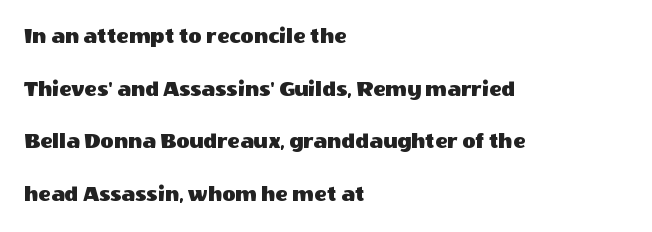
Q: Is the text italic (slanted)? A: No, it is upright.
Q: Is the text underlined? A: No.
Q: How is the paragraph aligned? A: Left-aligned.
Q: Is the spacing between letters normal or unusually wide? A: Normal.
Q: Is the spacing between lines tight, normal or loose? A: Loose.
